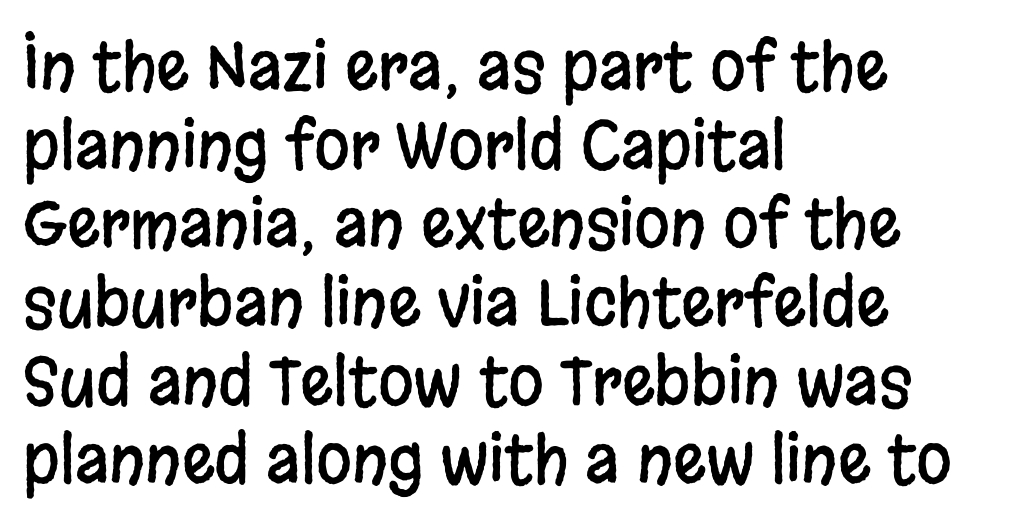
Unlike italic type, these characters show no tilt at all. You could call the tracking neutral — neither tight nor loose. This is sans-serif lettering, the kind often seen on screens and signage. Every row of glyphs begins at an identical x-position on the left. Spacing verdict: proportional, widths tailored to each character. The area under the type is left untouched.
